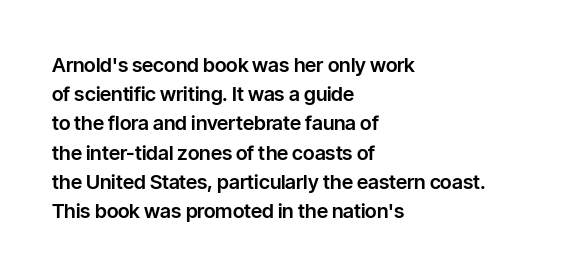
The image shows 20 px text type, upright; set left-aligned, normal line spacing (1.46x), normal letter spacing, not underlined.
